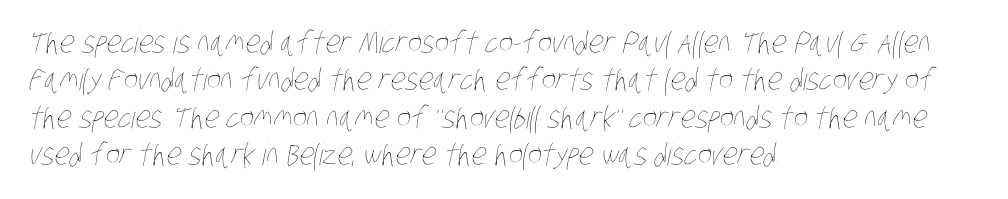
{"bold": "no", "weight": "thin", "width": "condensed", "stroke_contrast": "low", "x_height": "large", "monospaced": "no", "underline": "no", "align": "left", "line_spacing": "normal", "line_spacing_ratio": 1.25, "letter_spacing": "normal", "letter_spacing_em": 0.0, "glyph_px": 30}
